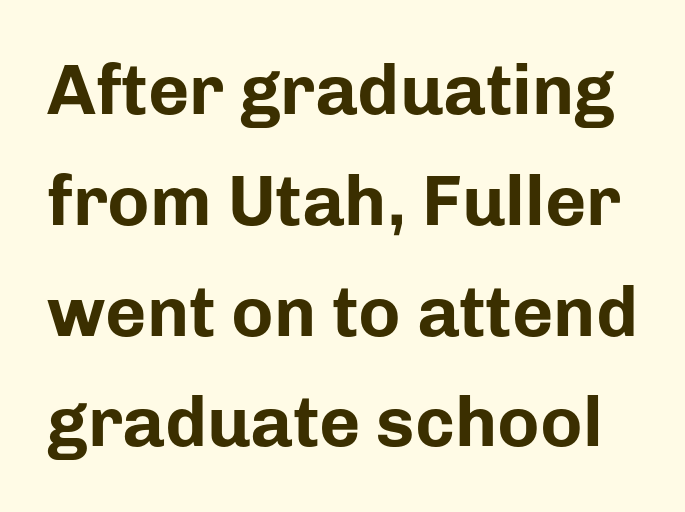
The face used here is proportionally spaced, like ordinary book or web type. The area under the type is left untouched. Compared with an ordinary text face, these strokes are far heavier — a full bold. Is the letter spacing exaggerated? No — it looks like the ordinary default.
